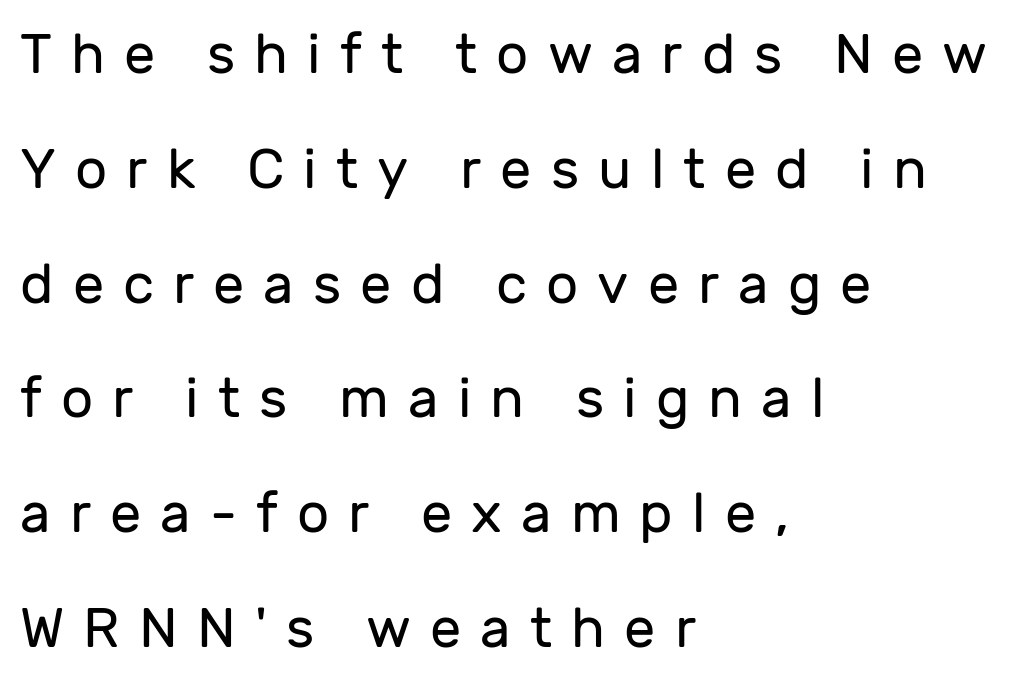
{"serif": "no", "italic": "no", "bold": "no", "weight": "regular", "width": "normal", "stroke_contrast": "low", "x_height": "medium", "monospaced": "no", "underline": "no", "align": "left", "line_spacing": "loose", "line_spacing_ratio": 2.05, "letter_spacing": "wide", "letter_spacing_em": 0.34, "glyph_px": 56}
